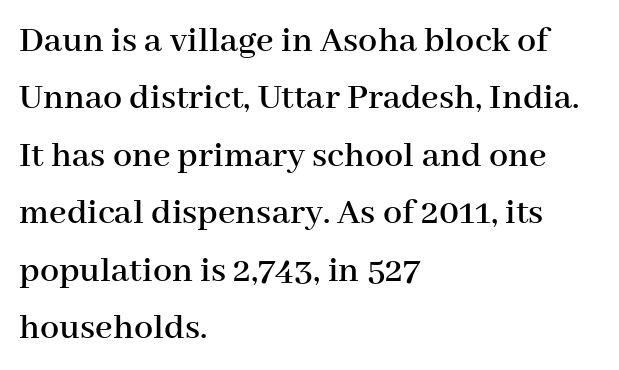
These lines sit exactly where default settings would place them. Letterform terminals end in serifs throughout the passage. The area under the type is left untouched. It's the straight-up-and-down kind of type.
